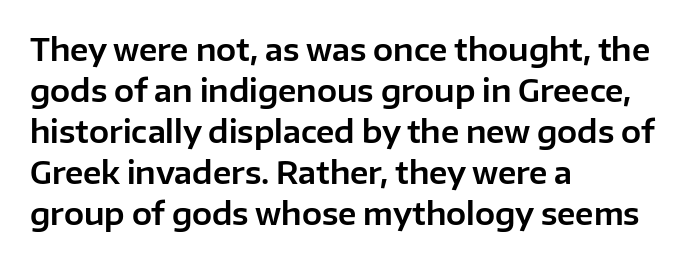
The image shows 30 px sans-serif type, upright; set left-aligned, normal line spacing (1.37x), normal letter spacing, not underlined; low stroke contrast and a medium x-height.
